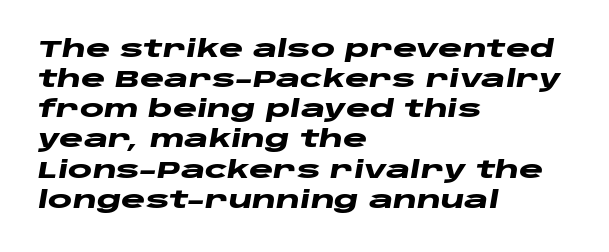
{"italic": "yes", "lean": "right", "slant_degrees": 10, "bold": "yes", "underline": "no", "align": "left", "line_spacing": "normal", "line_spacing_ratio": 1.31, "letter_spacing": "normal", "letter_spacing_em": 0.0, "glyph_px": 23}
